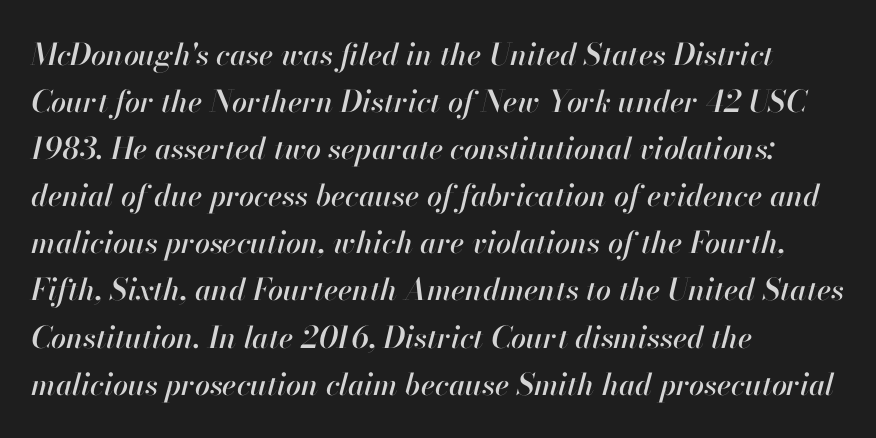
{"italic": "yes", "lean": "right", "slant_degrees": 13, "width": "normal", "stroke_contrast": "high", "x_height": "small", "monospaced": "no", "underline": "no", "align": "left", "line_spacing": "normal", "line_spacing_ratio": 1.57, "letter_spacing": "normal", "letter_spacing_em": 0.0, "glyph_px": 30}
